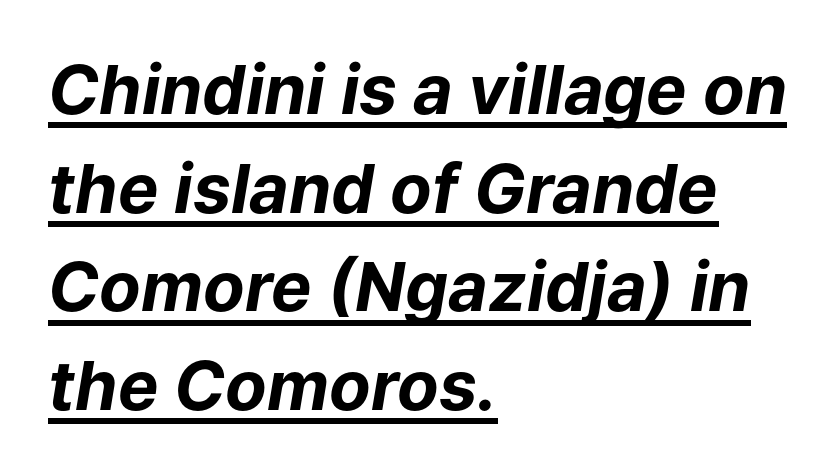
{"italic": "yes", "lean": "right", "slant_degrees": 9, "bold": "yes", "weight": "bold", "width": "normal", "stroke_contrast": "low", "x_height": "medium", "monospaced": "no", "underline": "yes", "align": "left", "line_spacing": "normal", "line_spacing_ratio": 1.45, "letter_spacing": "normal", "letter_spacing_em": 0.0, "glyph_px": 68}
